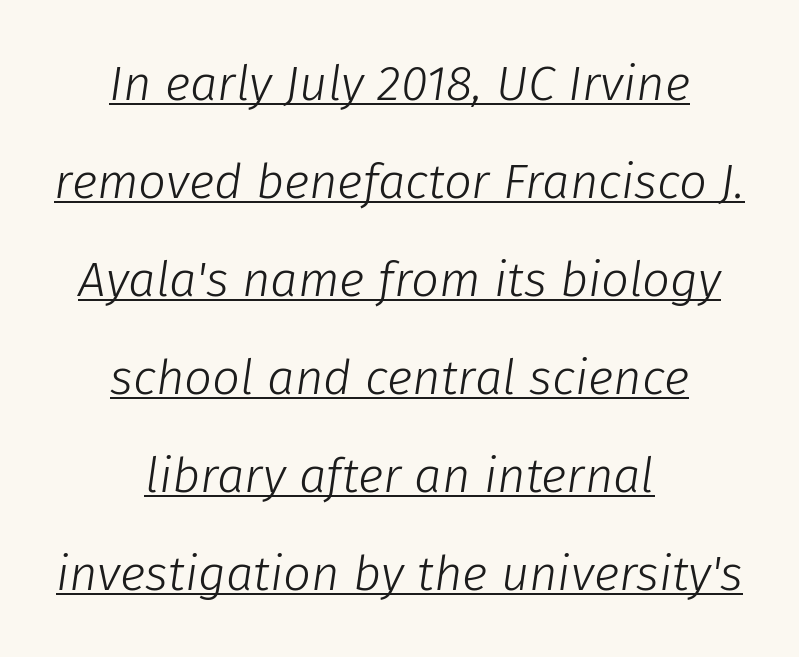
{"italic": "yes", "lean": "right", "slant_degrees": 8, "bold": "no", "weight": "light", "width": "normal", "stroke_contrast": "low", "x_height": "medium", "monospaced": "no", "underline": "yes", "align": "center", "line_spacing": "loose", "line_spacing_ratio": 2.0, "letter_spacing": "normal", "letter_spacing_em": 0.0, "glyph_px": 49}
